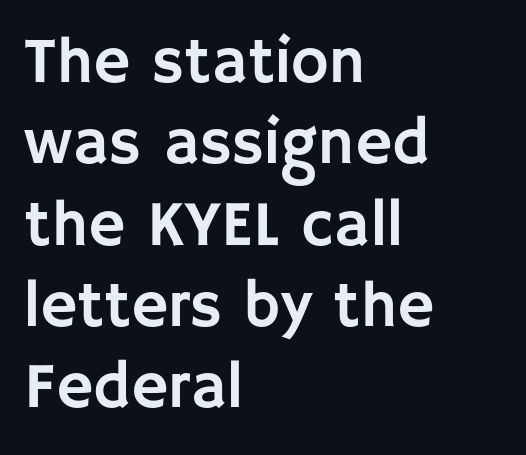
{"serif": "no", "italic": "no", "width": "normal", "stroke_contrast": "low", "x_height": "large", "monospaced": "no", "underline": "no", "align": "left", "line_spacing": "normal", "line_spacing_ratio": 1.27, "letter_spacing": "normal", "letter_spacing_em": 0.0, "glyph_px": 64}
